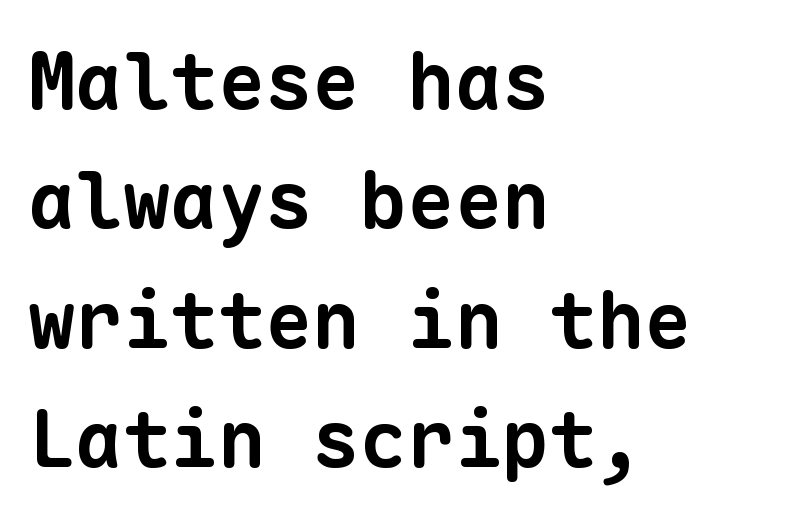
How would I describe the line gaps? Plain and ordinary. A classic flush-left, rag-right setting is used for this passage. Is the letter spacing exaggerated? No — it looks like the ordinary default. Is this a sans? Yes — the strokes have no serifs. The string is rendered with underlining switched off. Thick stems and heavy bowls — unmistakably bold.
